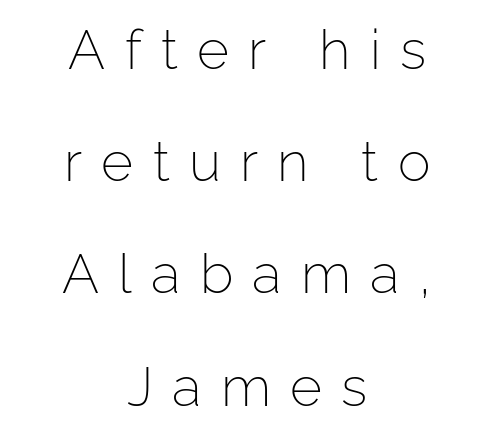
{"serif": "no", "italic": "no", "bold": "no", "weight": "light", "width": "normal", "stroke_contrast": "low", "x_height": "medium", "monospaced": "no", "underline": "no", "align": "center", "line_spacing": "loose", "line_spacing_ratio": 2.04, "letter_spacing": "wide", "letter_spacing_em": 0.35, "glyph_px": 55}
